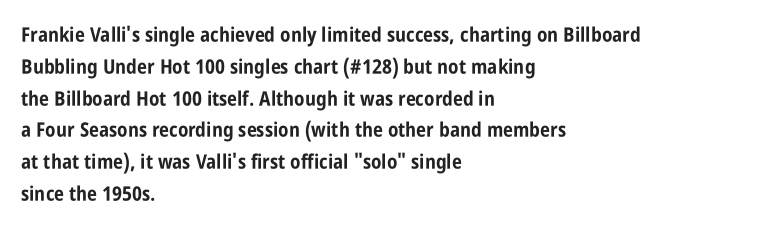
Q: Is the text bold? A: Yes.
Q: Is the text italic (slanted)? A: No, it is upright.
Q: Is the text underlined? A: No.
Q: How is the paragraph aligned? A: Left-aligned.
Q: Is the spacing between letters normal or unusually wide? A: Normal.
Q: Is the spacing between lines tight, normal or loose? A: Normal.
